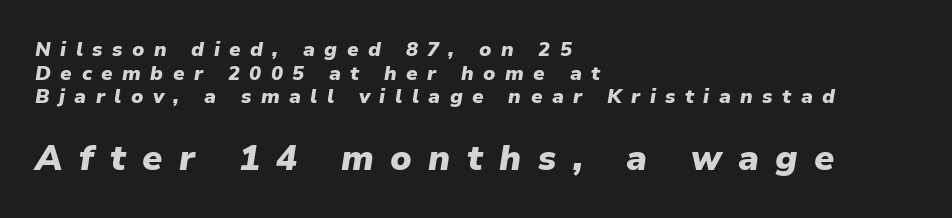
Designer's note — italics engaged. Small over large — that's the arrangement of the two blocks here. Chunky letters — that's bold for sure. Character widths vary here, with narrow letters taking less room than wide ones.
